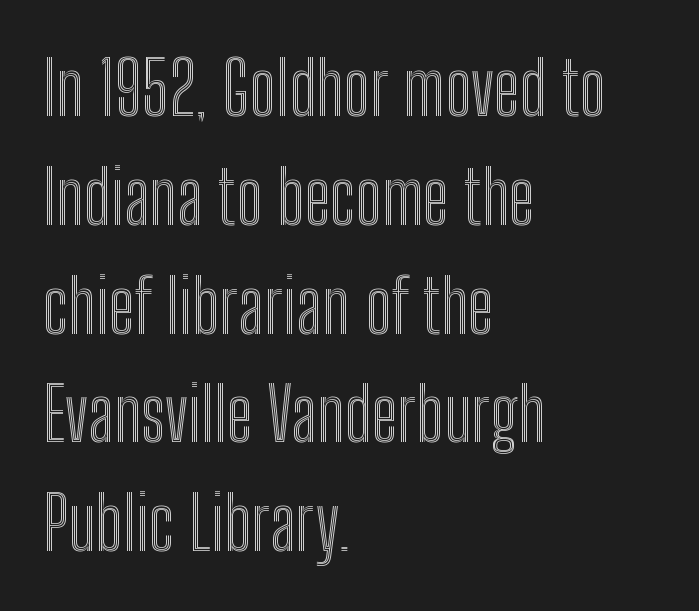
The image shows 74 px condensed type, upright; set left-aligned, normal line spacing (1.47x), normal letter spacing, not underlined; a medium x-height.
